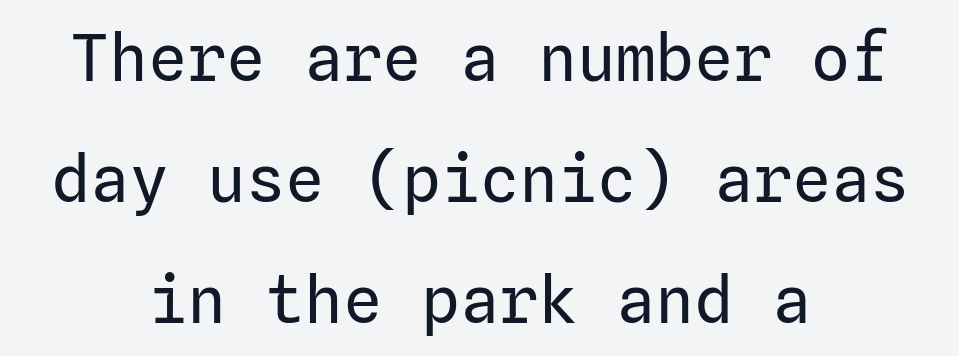
The image shows 65 px regular-weight sans-serif type, upright; set centered, line spacing 1.86x, normal letter spacing, not underlined; low stroke contrast and a medium x-height.
